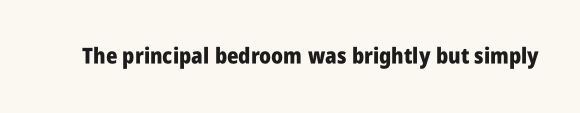
Short note: letters normally spaced. Words float on clear page, feet unadorned. The letters stand upright; this is a roman face. Heavy, bold letterforms.
